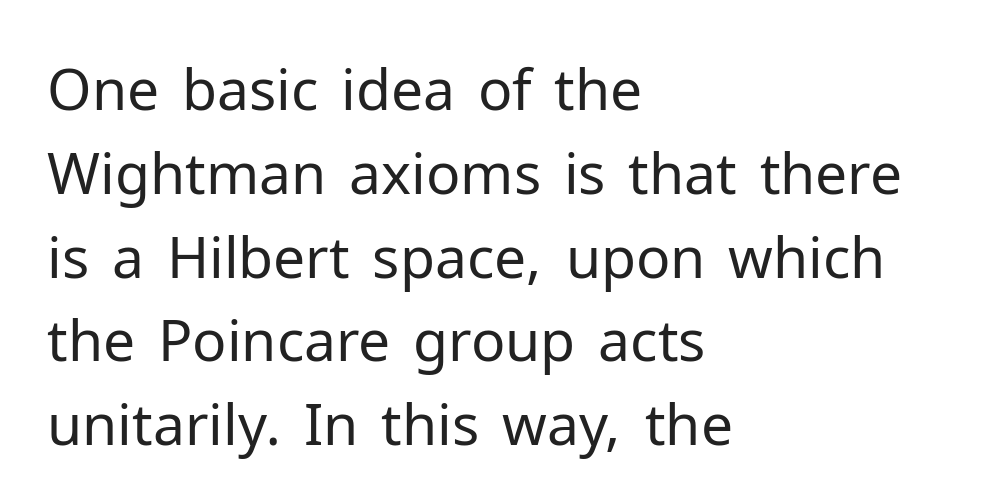
Q: Is the text bold? A: No.
Q: Is the text italic (slanted)? A: No, it is upright.
Q: Is the typeface a serif or a sans-serif typeface? A: Sans-serif.
Q: Is the text underlined? A: No.
Q: How is the paragraph aligned? A: Left-aligned.
Q: Is the spacing between letters normal or unusually wide? A: Normal.
Q: Is the spacing between lines tight, normal or loose? A: Normal.
Q: Width (condensed, normal, or wide)? A: Normal.
Q: Stroke contrast? A: Low.
Q: x-height? A: Medium.
Q: Monospaced? A: No.
